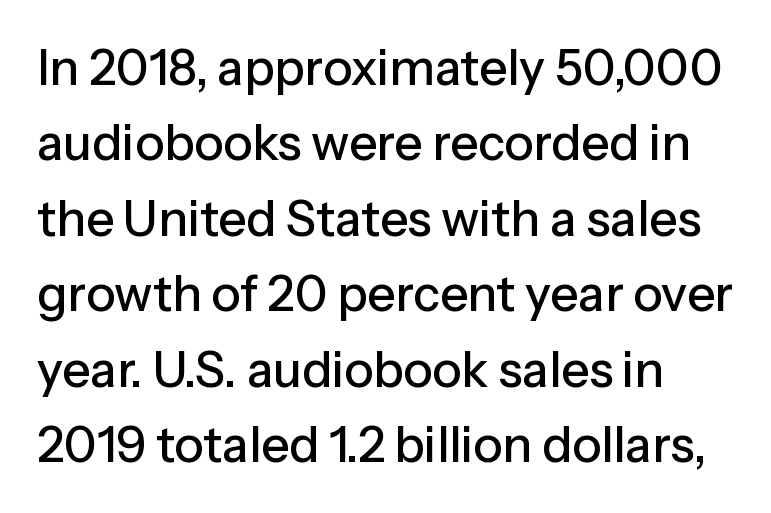
Q: Is the text italic (slanted)? A: No, it is upright.
Q: Is the typeface a serif or a sans-serif typeface? A: Sans-serif.
Q: Is the text underlined? A: No.
Q: How is the paragraph aligned? A: Left-aligned.
Q: Is the spacing between letters normal or unusually wide? A: Normal.
Q: Is the spacing between lines tight, normal or loose? A: Normal.
Q: Width (condensed, normal, or wide)? A: Normal.
Q: Stroke contrast? A: Low.
Q: x-height? A: Medium.
Q: Monospaced? A: No.
